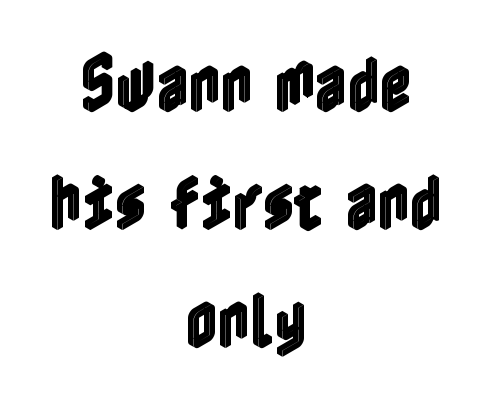
The image shows 62 px condensed type, upright; set centered, loose line spacing (1.9x), normal letter spacing, not underlined; a medium x-height.
